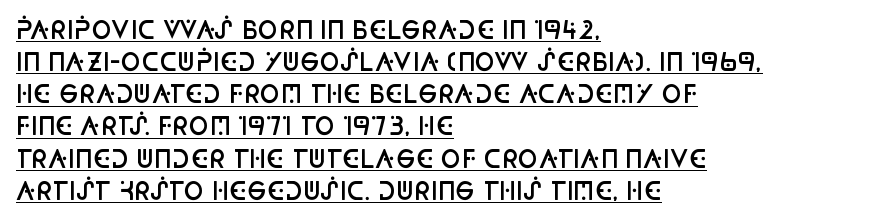
Q: Is the text bold? A: Semi-bold.
Q: Is the text italic (slanted)? A: No, it is upright.
Q: Is the text underlined? A: Yes.
Q: How is the paragraph aligned? A: Left-aligned.
Q: Is the spacing between letters normal or unusually wide? A: Normal.
Q: Is the spacing between lines tight, normal or loose? A: Normal.
